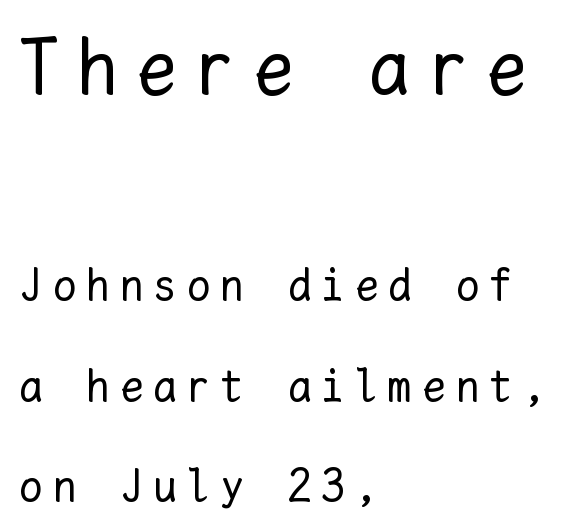
Note the uniform advance width — an 'i' takes as much space as an 'm'. Caption: multi-line text, flush left, ragged right. Ink coverage per letter is moderate at most. The typography opts for an upright posture over an oblique one.
